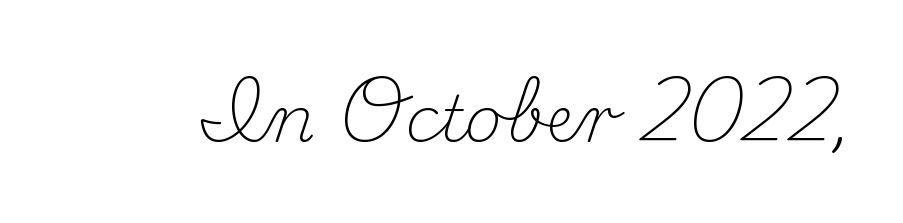
{"serif": "yes", "bold": "no", "weight": "light", "width": "normal", "stroke_contrast": "medium", "x_height": "small", "monospaced": "no", "underline": "no", "letter_spacing": "normal", "letter_spacing_em": 0.0, "glyph_px": 64}
